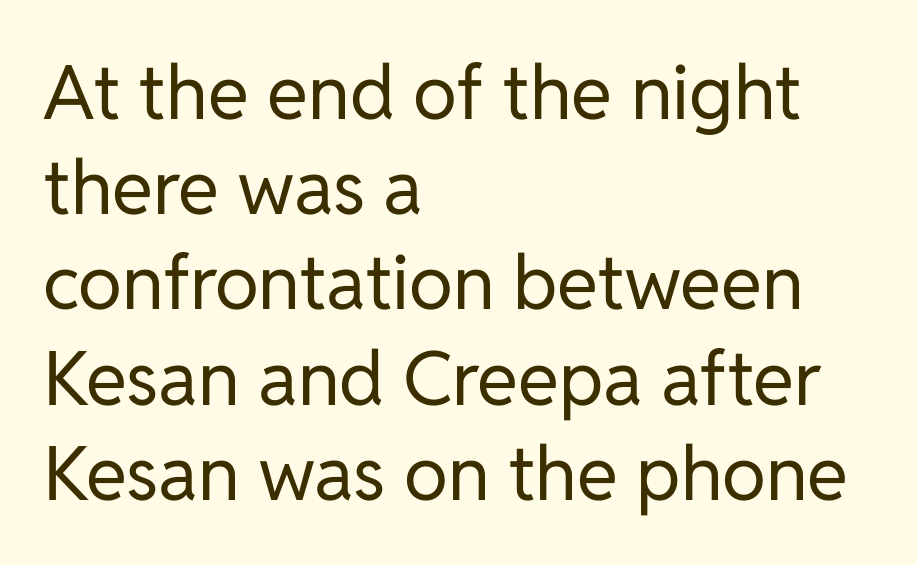
{"serif": "no", "italic": "no", "bold": "no", "weight": "regular", "width": "normal", "stroke_contrast": "low", "x_height": "medium", "monospaced": "no", "underline": "no", "align": "left", "line_spacing": "normal", "line_spacing_ratio": 1.27, "letter_spacing": "normal", "letter_spacing_em": 0.0, "glyph_px": 75}
